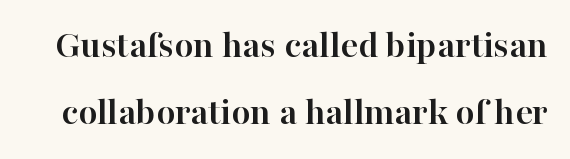
{"serif": "yes", "italic": "no", "bold": "yes", "weight": "semibold", "width": "normal", "stroke_contrast": "high", "x_height": "medium", "monospaced": "no", "underline": "no", "line_spacing_ratio": 1.71, "letter_spacing": "normal", "letter_spacing_em": 0.0, "glyph_px": 39}
